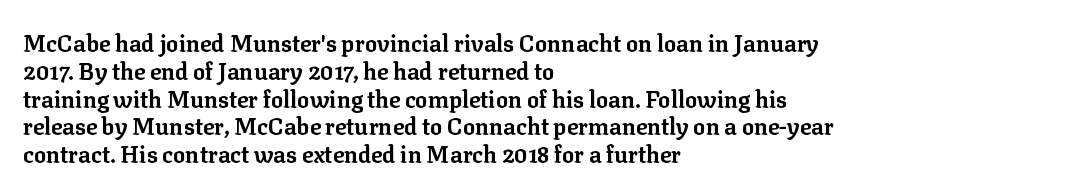
The image shows 23 px bold type, upright; set left-aligned, line spacing 1.21x, normal letter spacing, not underlined.
